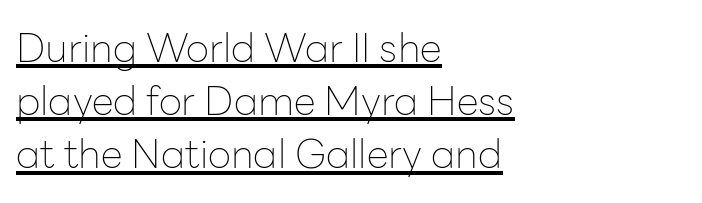
Q: Is the text bold? A: No.
Q: Is the text italic (slanted)? A: No, it is upright.
Q: Is the typeface a serif or a sans-serif typeface? A: Sans-serif.
Q: Is the text underlined? A: Yes.
Q: How is the paragraph aligned? A: Left-aligned.
Q: Is the spacing between letters normal or unusually wide? A: Normal.
Q: Is the spacing between lines tight, normal or loose? A: Normal.
Q: Width (condensed, normal, or wide)? A: Normal.
Q: Stroke contrast? A: Low.
Q: x-height? A: Medium.
Q: Monospaced? A: No.
